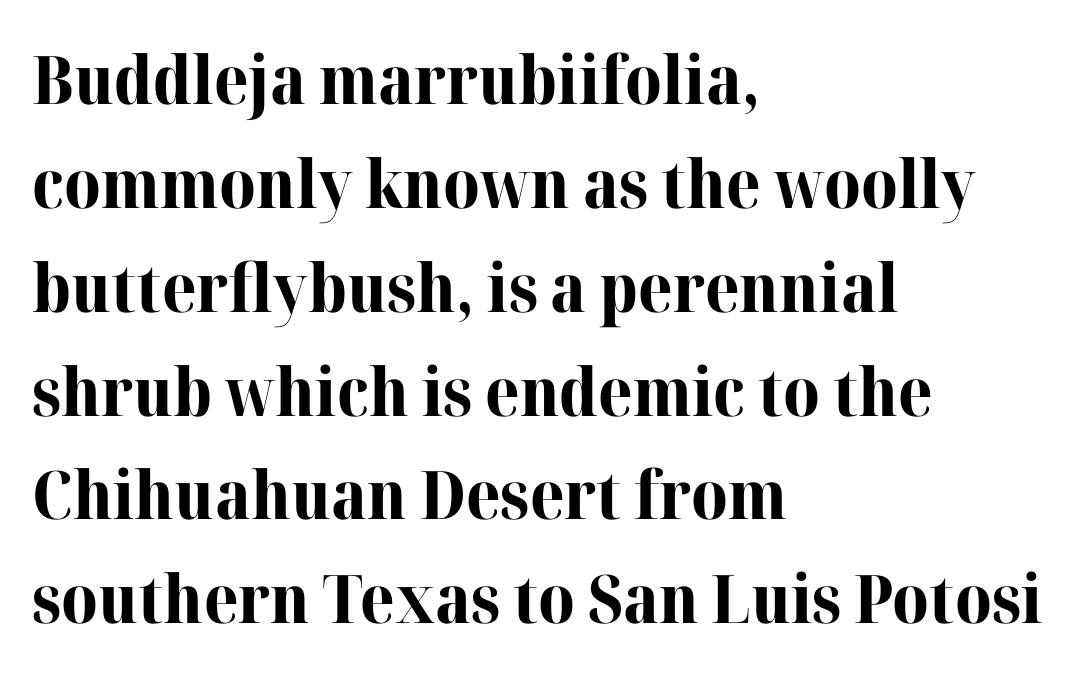
Q: Is the text bold? A: Yes.
Q: Is the text italic (slanted)? A: No, it is upright.
Q: Is the typeface a serif or a sans-serif typeface? A: Serif.
Q: Is the text underlined? A: No.
Q: How is the paragraph aligned? A: Left-aligned.
Q: Is the spacing between letters normal or unusually wide? A: Normal.
Q: Is the spacing between lines tight, normal or loose? A: Normal.
Q: Width (condensed, normal, or wide)? A: Normal.
Q: Stroke contrast? A: High.
Q: x-height? A: Medium.
Q: Monospaced? A: No.
